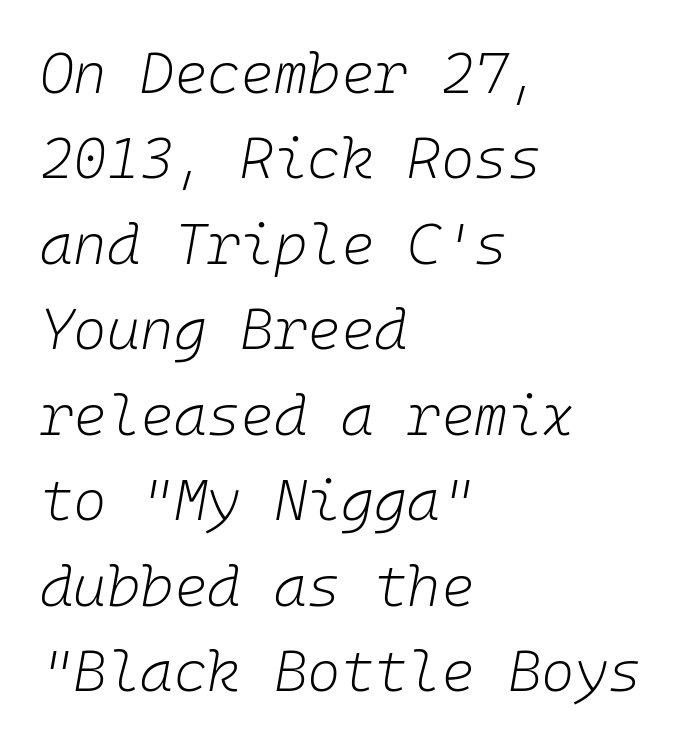
Whoever set this chose a conventional vertical rhythm. This rendering features lettering with no underline. Vertical stems look standard width or narrower in stroke. Every character sits at an angle, as italics do.
